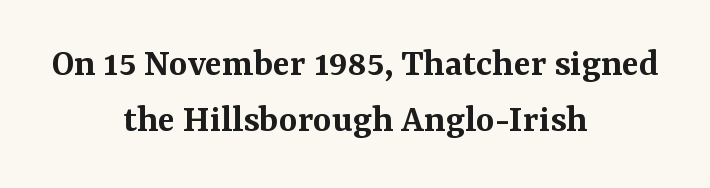
The image shows 40 px semibold serif type, upright; set centered, normal line spacing (1.41x), normal letter spacing, not underlined; medium stroke contrast and a medium x-height.
